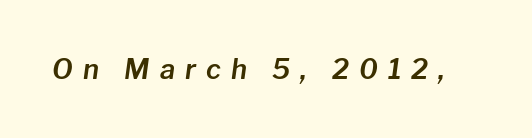
Q: Is the text italic (slanted)? A: Yes, it leans right by about 8 degrees.
Q: Is the text underlined? A: No.
Q: Is the spacing between letters normal or unusually wide? A: Unusually wide.
